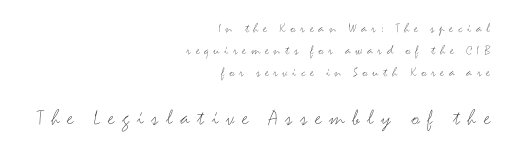
Heft: none added — not bold. Whoever set this made the second block the dominant, larger element. Caption: multi-line text, flush right, ragged left. In terms of letterspacing, this is a distinctly airy, spread setting. The lines sit at an ordinary, default distance from one another. Nobody drew a line under any word here.
